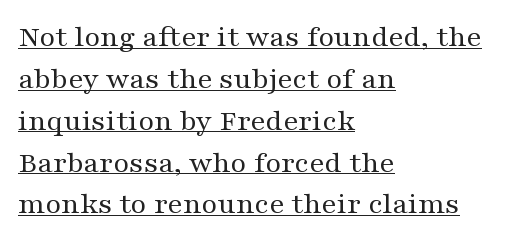
A serif font was chosen for this passage. The weight would be labelled regular, book, light, or lighter still. Words appear dense and cohesive because spacing is normal. Somebody hit Ctrl+U on this one — the words are underlined. A roman cut, with each character standing at attention.
